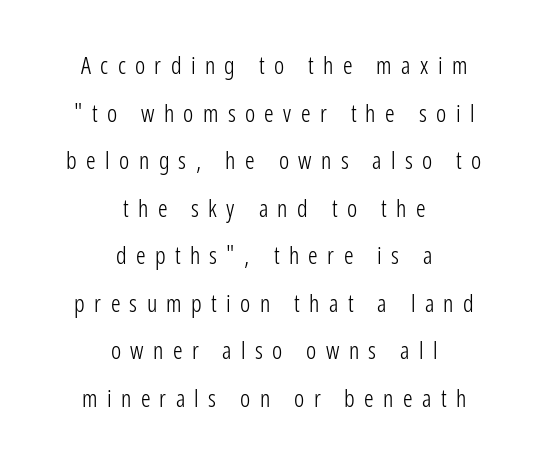
Q: Is the text bold? A: No.
Q: Is the text italic (slanted)? A: No, it is upright.
Q: Is the text underlined? A: No.
Q: How is the paragraph aligned? A: Centered.
Q: Is the spacing between letters normal or unusually wide? A: Unusually wide.
Q: Is the spacing between lines tight, normal or loose? A: Loose.
